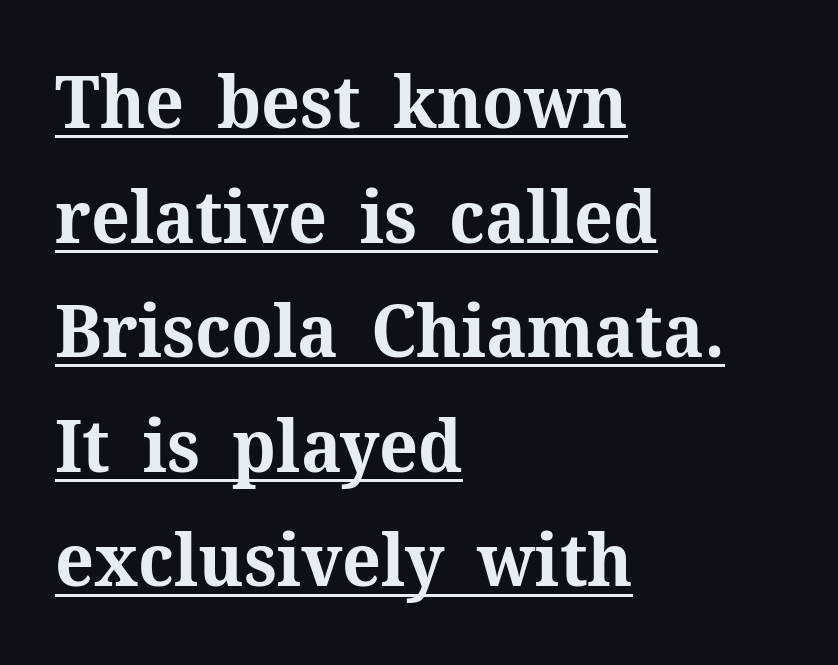
Q: Is the text bold? A: Yes.
Q: Is the text italic (slanted)? A: No, it is upright.
Q: Is the typeface a serif or a sans-serif typeface? A: Serif.
Q: Is the text underlined? A: Yes.
Q: How is the paragraph aligned? A: Left-aligned.
Q: Is the spacing between letters normal or unusually wide? A: Normal.
Q: Is the spacing between lines tight, normal or loose? A: Normal.
Q: Width (condensed, normal, or wide)? A: Normal.
Q: Stroke contrast? A: Medium.
Q: x-height? A: Medium.
Q: Monospaced? A: No.
